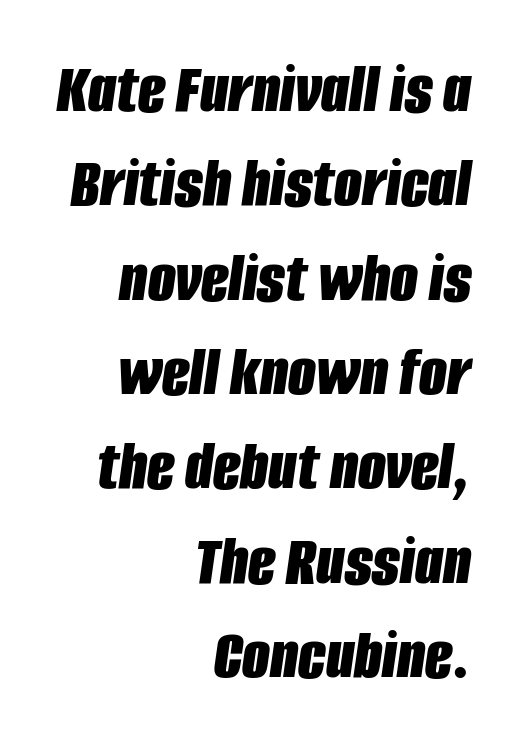
Beneath every word, the page is bare. The typography opts for an oblique posture over an upright one. Note the varied advance widths — an 'i' is clearly narrower than an 'm'. The passage shown stacks its lines at a standard gap. Where is the straight margin? On the right. What weight is shown? A full bold with thick strokes.
